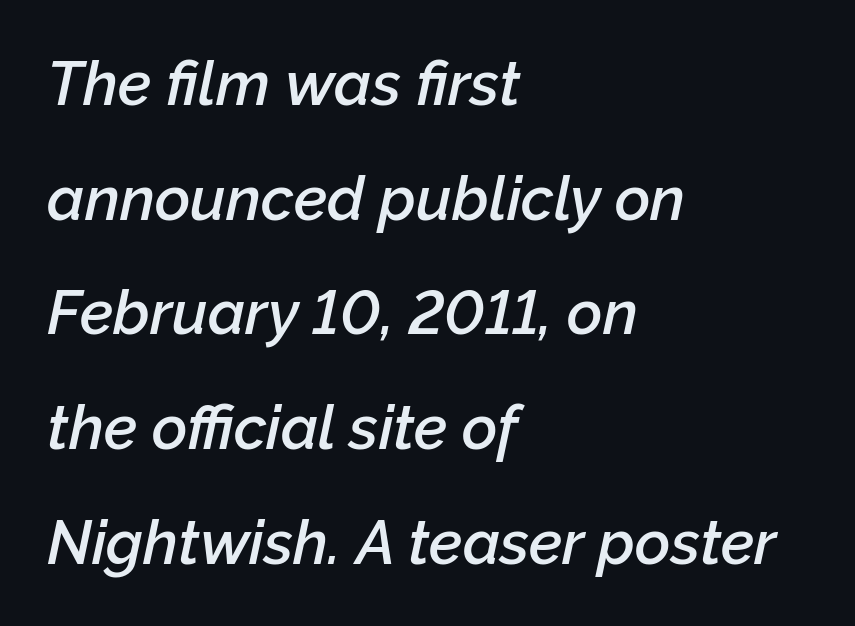
The image shows 61 px semibold type, italic (leaning right); set left-aligned, line spacing 1.88x, normal letter spacing, not underlined; low stroke contrast and a medium x-height.
